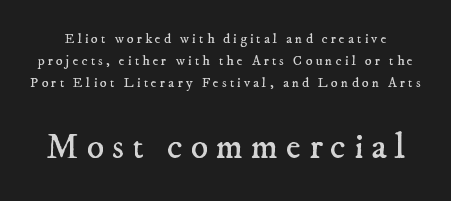
Here the designer chose a conventional face with non-uniform glyph widths. The designer went with a serif here, giving each stem small feet. The line texture is sparse and dotted thanks to wide tracking. The passage shown is not bold in any degree. This rendering features lettering with no underline.
